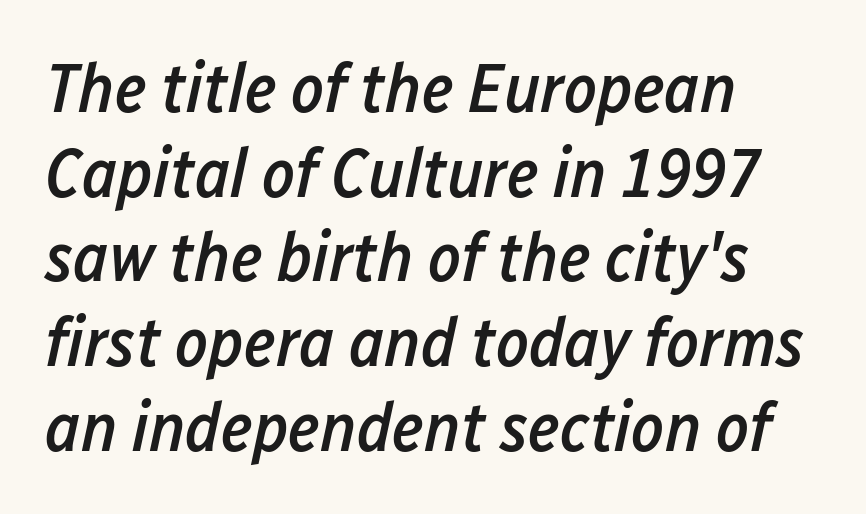
The image shows 70 px semibold, condensed type, italic (leaning right); set left-aligned, line spacing 1.21x, normal letter spacing, not underlined; low stroke contrast and a medium x-height.
